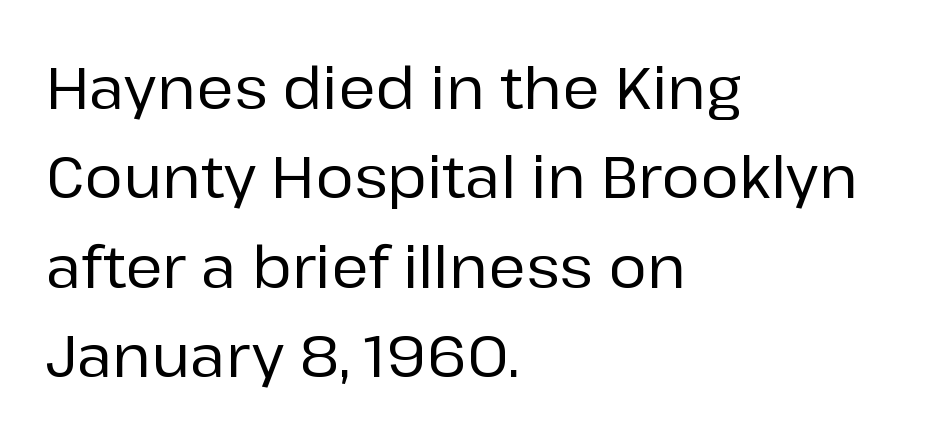
Q: Is the text italic (slanted)? A: No, it is upright.
Q: Is the typeface a serif or a sans-serif typeface? A: Sans-serif.
Q: Is the text underlined? A: No.
Q: How is the paragraph aligned? A: Left-aligned.
Q: Is the spacing between letters normal or unusually wide? A: Normal.
Q: Is the spacing between lines tight, normal or loose? A: Normal.
Q: Width (condensed, normal, or wide)? A: Normal.
Q: Stroke contrast? A: Low.
Q: x-height? A: Medium.
Q: Monospaced? A: No.
